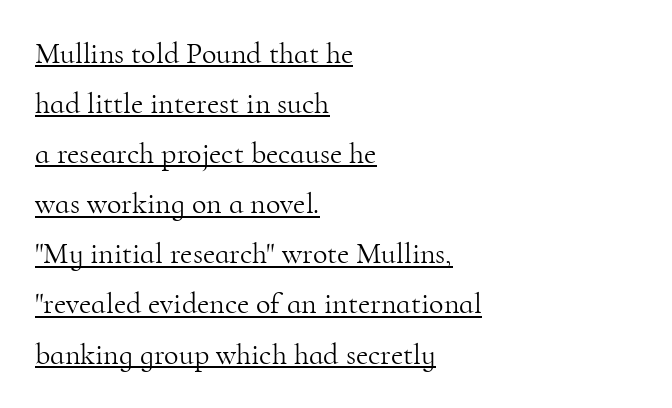
Glyph-to-glyph distance matches everyday printed text. Here the designer chose a conventional face with non-uniform glyph widths. A normal amount of white space separates one row of letters from the next. The words here are underlined.
